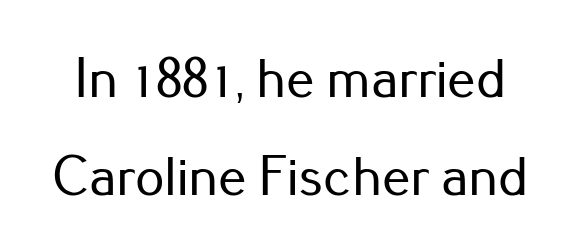
The image shows 57 px sans-serif type, upright; set line spacing 1.72x, normal letter spacing, not underlined; low stroke contrast and a small x-height.
